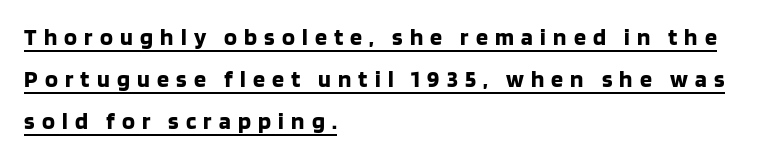
Q: Is the text bold? A: Yes.
Q: Is the text italic (slanted)? A: No, it is upright.
Q: Is the text underlined? A: Yes.
Q: How is the paragraph aligned? A: Left-aligned.
Q: Is the spacing between letters normal or unusually wide? A: Unusually wide.
